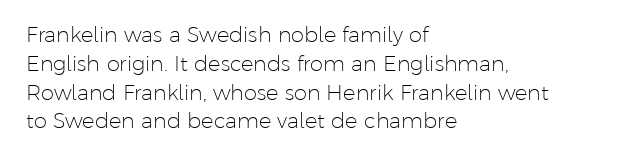
The image shows 21 px text type, upright; set left-aligned, normal line spacing (1.37x), normal letter spacing, not underlined.
